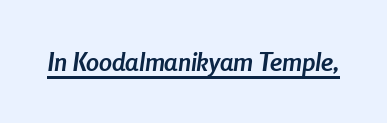
Q: Is the text bold? A: Yes.
Q: Is the text italic (slanted)? A: Yes, it leans right by about 8 degrees.
Q: Is the text underlined? A: Yes.
Q: Is the spacing between letters normal or unusually wide? A: Normal.
